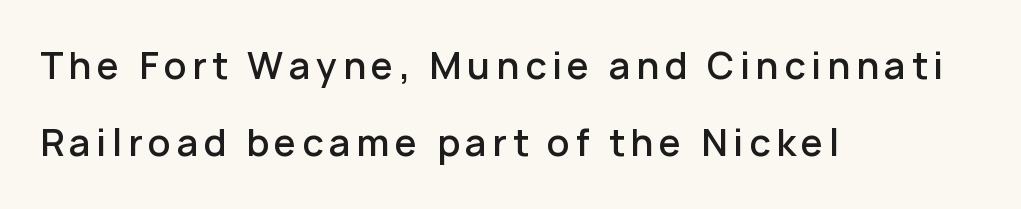
Typesetter's note: demi weight, one step under bold. The passage shown is typed in a proportional face where columns would drift. In terms of leading, this rendering errs on the spacious side. Stroke terminals: plain, sans-serif. The ragged edge is on the right, which tells us the setting is flush left. The font's upright variant was chosen for this text.
